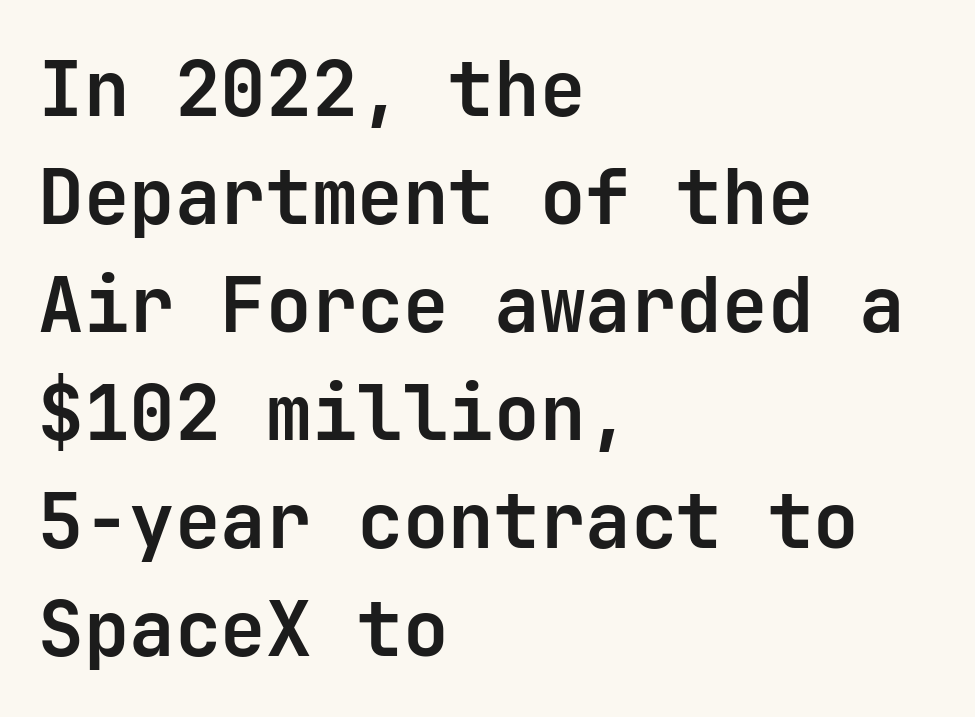
Do the characters align in a grid? Yes, the font is monospaced. The lines in this sample share a left origin and differ only in where they stop. The letters stand straight up with perfectly vertical stems. Look at the bottom of the vertical strokes: they stop flat, with no serifs.
